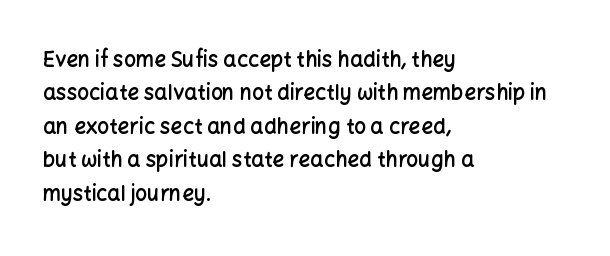
Q: Is the text bold? A: Semi-bold.
Q: Is the text italic (slanted)? A: No, it is upright.
Q: Is the text underlined? A: No.
Q: How is the paragraph aligned? A: Left-aligned.
Q: Is the spacing between letters normal or unusually wide? A: Normal.
Q: Is the spacing between lines tight, normal or loose? A: Normal.
